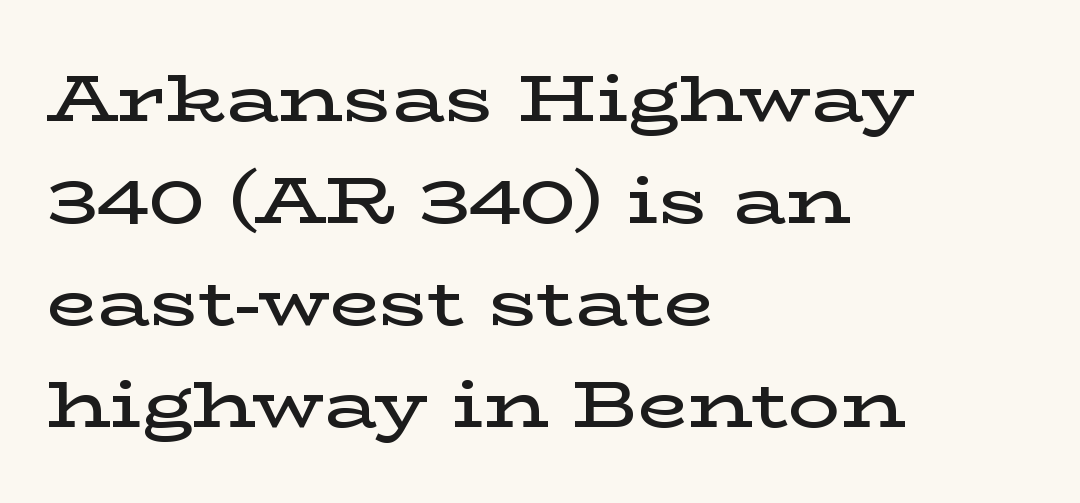
Q: Is the text bold? A: Semi-bold.
Q: Is the text italic (slanted)? A: No, it is upright.
Q: Is the typeface a serif or a sans-serif typeface? A: Serif.
Q: Is the text underlined? A: No.
Q: How is the paragraph aligned? A: Left-aligned.
Q: Is the spacing between letters normal or unusually wide? A: Normal.
Q: Is the spacing between lines tight, normal or loose? A: Normal.
Q: Width (condensed, normal, or wide)? A: Wide.
Q: Stroke contrast? A: Low.
Q: x-height? A: Medium.
Q: Monospaced? A: No.
